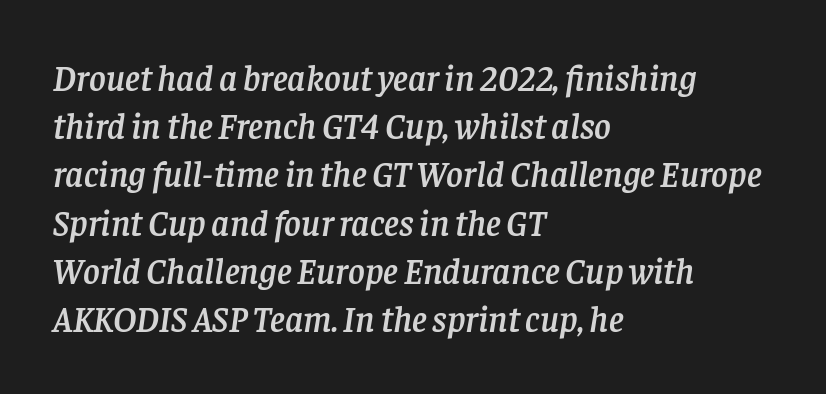
The rendering uses natural spacing where letterforms have individual widths. Small tapered or slab feet sit at the stroke ends, so this counts as serif. The text block is weighted toward the left margin, trailing off unevenly rightward. The passage shown stacks its lines at a standard gap.
